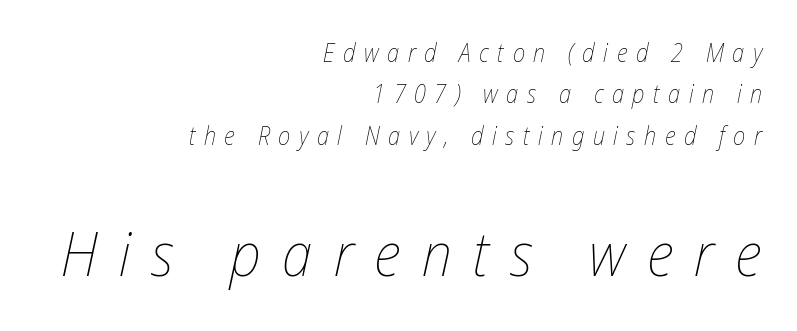
Q: Is the text bold? A: No.
Q: Is the text italic (slanted)? A: Yes, it leans right by about 12 degrees.
Q: Is the text underlined? A: No.
Q: How is the paragraph aligned? A: Right-aligned.
Q: Is the spacing between letters normal or unusually wide? A: Unusually wide.
Q: Is the spacing between lines tight, normal or loose? A: Normal.
Q: Which block of text is set in a larger size, the first (top) or the second (bottom)? A: The second (bottom) one.
Q: Width (condensed, normal, or wide)? A: Condensed.
Q: Stroke contrast? A: Low.
Q: x-height? A: Medium.
Q: Monospaced? A: No.
